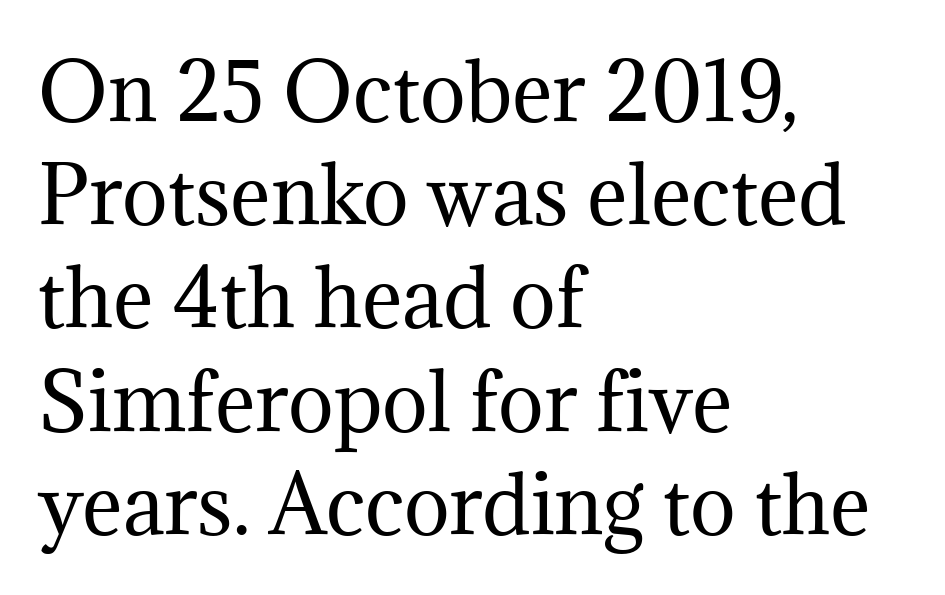
{"serif": "yes", "italic": "no", "bold": "no", "weight": "regular", "width": "normal", "stroke_contrast": "medium", "x_height": "medium", "monospaced": "no", "underline": "no", "align": "left", "line_spacing": "normal", "line_spacing_ratio": 1.34, "letter_spacing": "normal", "letter_spacing_em": 0.0, "glyph_px": 77}
